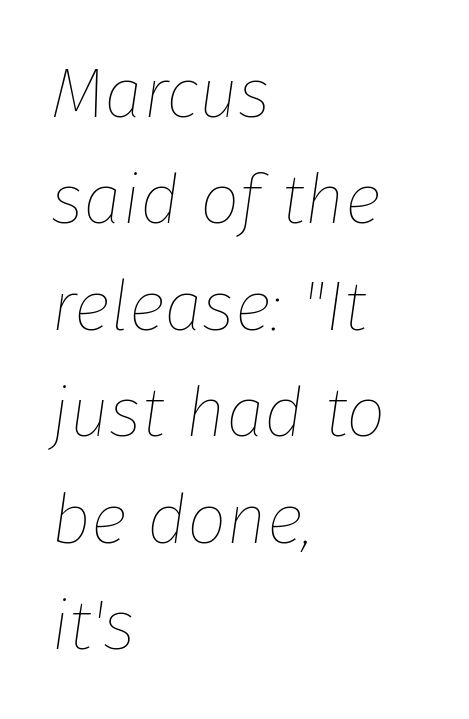
You could call the tracking neutral — neither tight nor loose. A typesetter would call this proportional, since set widths differ per character. A student would call this left alignment; a typographer would say flush left, rag right. Each row of text sits above clean, open space.
